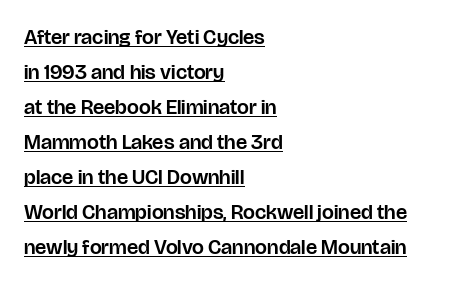
{"italic": "no", "underline": "yes", "align": "left", "line_spacing": "normal", "line_spacing_ratio": 1.67, "letter_spacing": "normal", "letter_spacing_em": 0.0, "glyph_px": 21}
